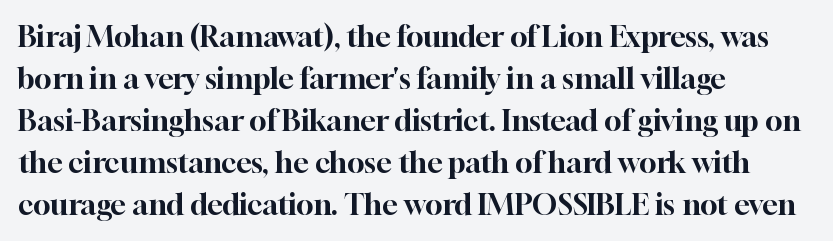
Q: Is the text italic (slanted)? A: No, it is upright.
Q: Is the typeface a serif or a sans-serif typeface? A: Serif.
Q: Is the text underlined? A: No.
Q: How is the paragraph aligned? A: Left-aligned.
Q: Is the spacing between letters normal or unusually wide? A: Normal.
Q: Is the spacing between lines tight, normal or loose? A: Normal.
Q: Width (condensed, normal, or wide)? A: Normal.
Q: Stroke contrast? A: High.
Q: x-height? A: Medium.
Q: Monospaced? A: No.
